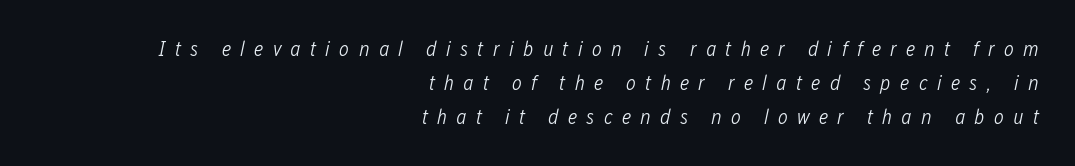
Any mark beneath the type? The region is blank. Notice how the passage keeps a crisp vertical edge on the right only. Think standard paragraph weight, or any step lighter than that. Line spacing here is normal. Compared with ordinary roman type, these characters are visibly tilted.
